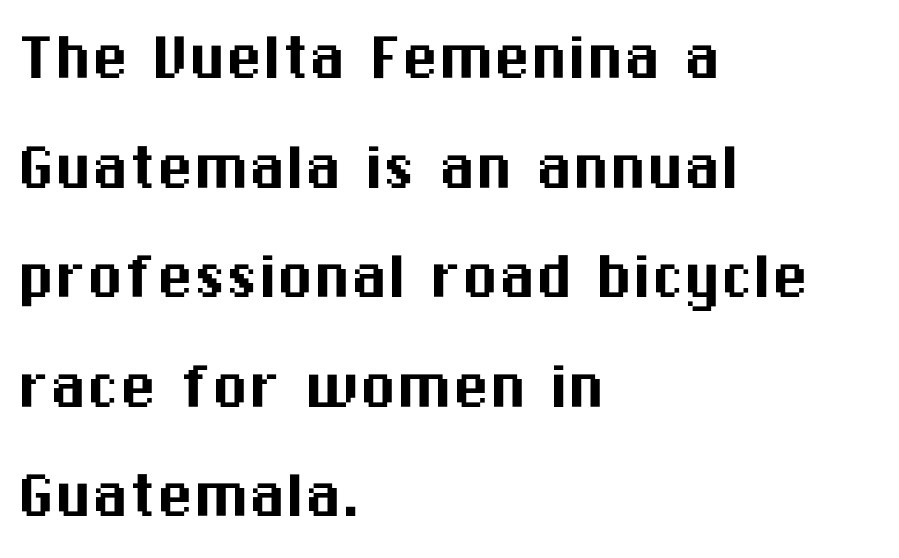
The image shows 74 px sans-serif type, upright; set left-aligned, normal line spacing (1.48x), normal letter spacing, not underlined; medium stroke contrast and a medium x-height.
